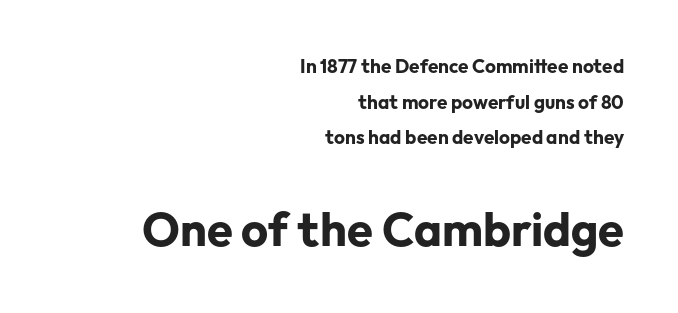
{"serif": "no", "italic": "no", "bold": "yes", "weight": "bold", "width": "normal", "stroke_contrast": "low", "x_height": "medium", "monospaced": "no", "underline": "no", "align": "right", "line_spacing_ratio": 1.88, "letter_spacing": "normal", "letter_spacing_em": 0.0, "larger_block": "second", "size_ratio": 2.47, "glyph_px": 47}
